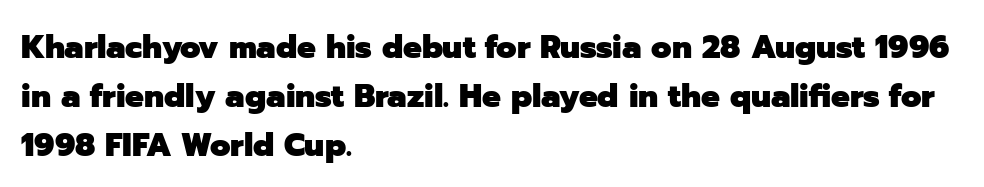
Examine the stroke ends and you'll find no serifs. Nothing unusual about the tracking: characters are spaced as the font intends. This sample is left-justified, so line endings fall wherever the words run out. This sample keeps an unexceptional amount of space between lines. Unlike italic type, these characters show no tilt at all. The string is rendered with underlining switched off.
